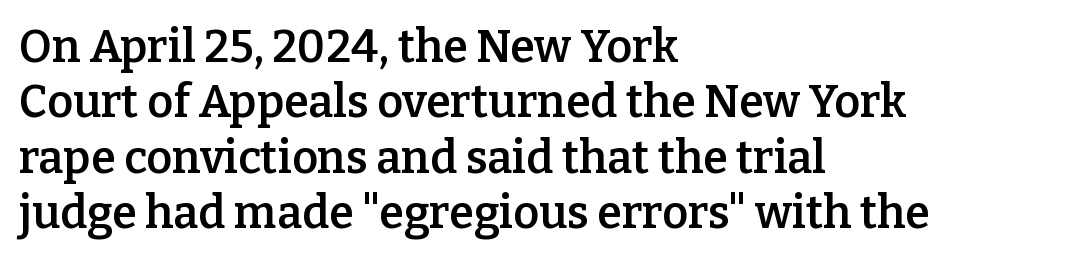
Q: Is the text bold? A: Semi-bold.
Q: Is the text italic (slanted)? A: No, it is upright.
Q: Is the typeface a serif or a sans-serif typeface? A: Serif.
Q: Is the text underlined? A: No.
Q: How is the paragraph aligned? A: Left-aligned.
Q: Is the spacing between letters normal or unusually wide? A: Normal.
Q: Width (condensed, normal, or wide)? A: Normal.
Q: Stroke contrast? A: Low.
Q: x-height? A: Medium.
Q: Monospaced? A: No.
